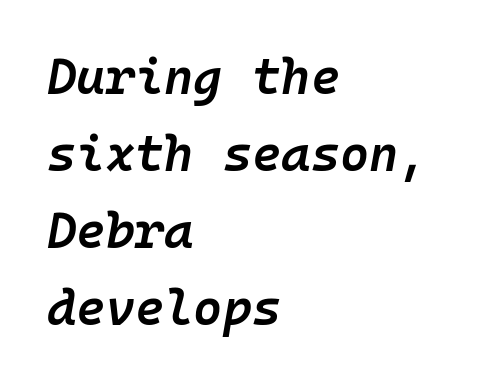
The image shows 50 px semibold type, italic (leaning right), monospaced; set left-aligned, normal line spacing (1.54x), normal letter spacing, not underlined; low stroke contrast and a medium x-height.
